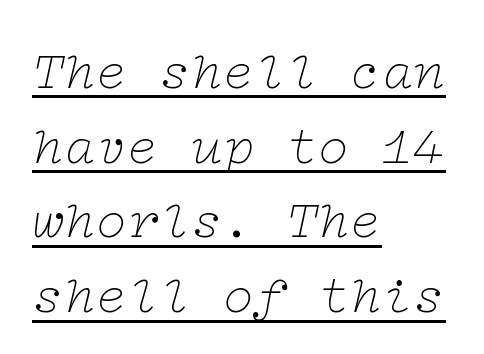
{"serif": "yes", "italic": "yes", "lean": "right", "slant_degrees": 12, "bold": "no", "weight": "thin", "width": "wide", "stroke_contrast": "low", "x_height": "medium", "underline": "yes", "align": "left", "line_spacing": "normal", "line_spacing_ratio": 1.41, "letter_spacing": "normal", "letter_spacing_em": 0.0, "glyph_px": 53}
